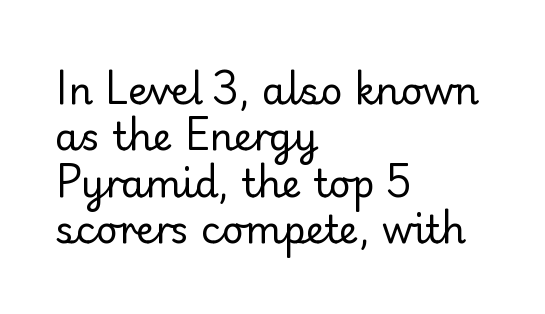
The image shows 38 px regular-weight sans-serif type, upright; set left-aligned, line spacing 1.22x, normal letter spacing, not underlined; low stroke contrast and a small x-height.
